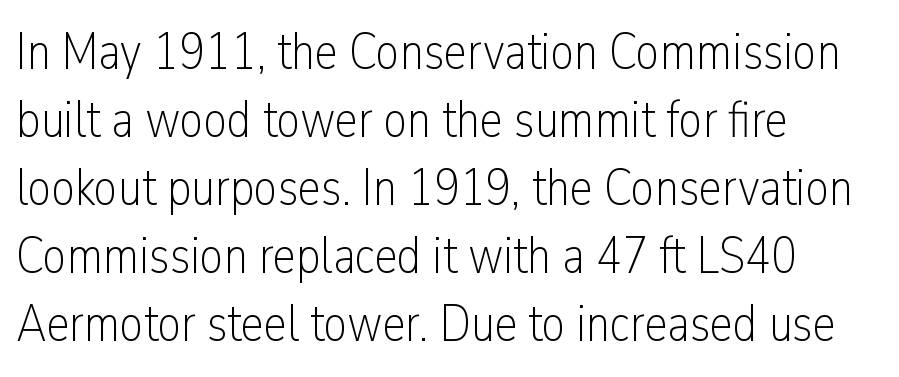
The image shows 52 px light, condensed sans-serif type, upright; set left-aligned, normal line spacing (1.31x), normal letter spacing, not underlined; low stroke contrast and a medium x-height.
